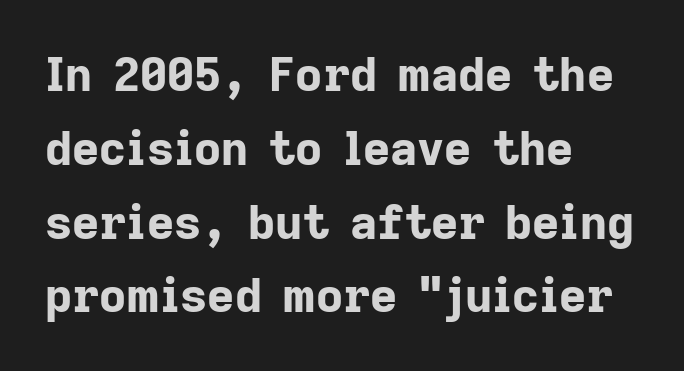
To sum up the face: it is a sans, with no serifs. The zone under the glyphs is completely vacant. Quick note: not italic, upright. The passage shown is emphatically bold.
